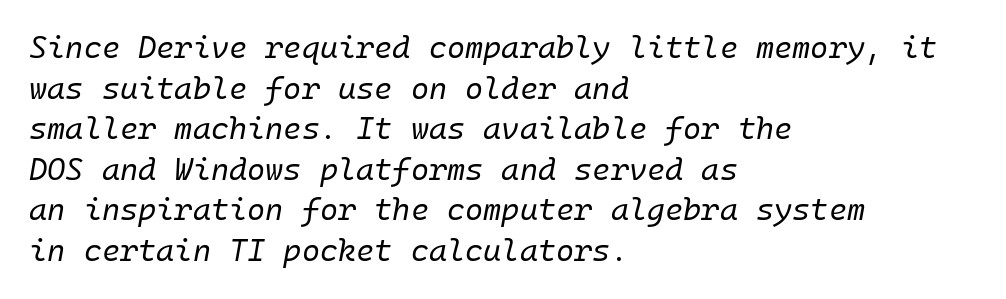
The image shows 31 px regular-weight type, italic (leaning right); set left-aligned, normal line spacing (1.31x), normal letter spacing, not underlined; low stroke contrast and a medium x-height.
